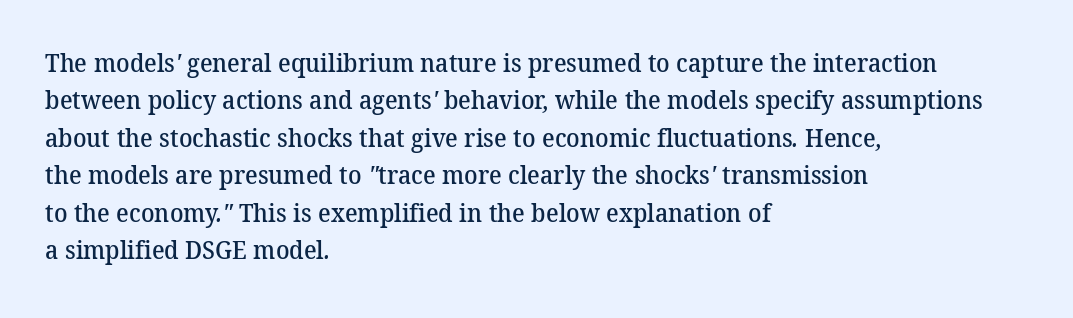
{"bold": "semi", "underline": "no", "align": "left", "line_spacing": "normal", "line_spacing_ratio": 1.5, "letter_spacing": "normal", "letter_spacing_em": 0.0, "glyph_px": 25}
